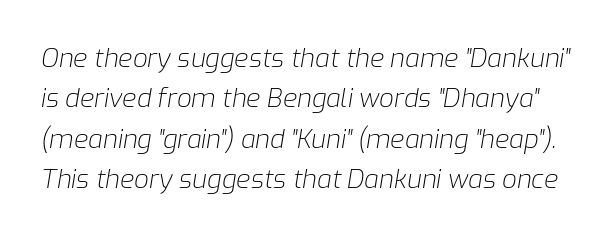
The rendering uses a moderate line-height, typical for paragraphs. Letters rest on an invisible, unmarked baseline. The specimen reads as italic at a glance. Inter-character spacing is left at the font's built-in metrics. Caption: face not bold, strokes unweighted.
